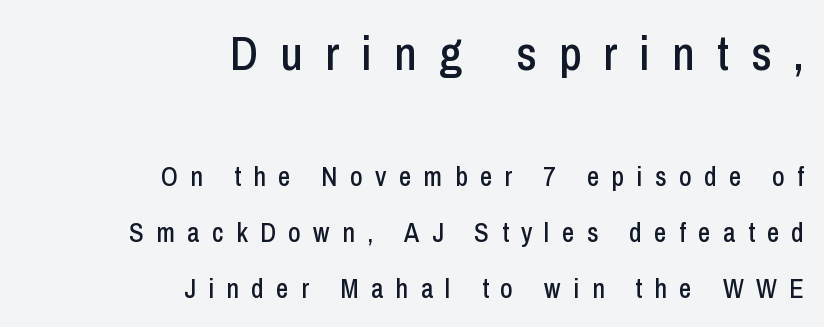
The image shows 48 px condensed sans-serif type, upright; set right-aligned, loose line spacing (2.07x), unusually wide letter spacing (+0.46 em), not underlined; the first (top) block is 1.78x larger; low stroke contrast and a medium x-height.
